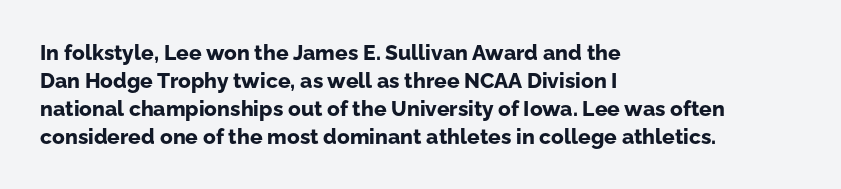
Q: Is the text bold? A: Yes.
Q: Is the text italic (slanted)? A: No, it is upright.
Q: Is the text underlined? A: No.
Q: How is the paragraph aligned? A: Left-aligned.
Q: Is the spacing between letters normal or unusually wide? A: Normal.
Q: Is the spacing between lines tight, normal or loose? A: Normal.
